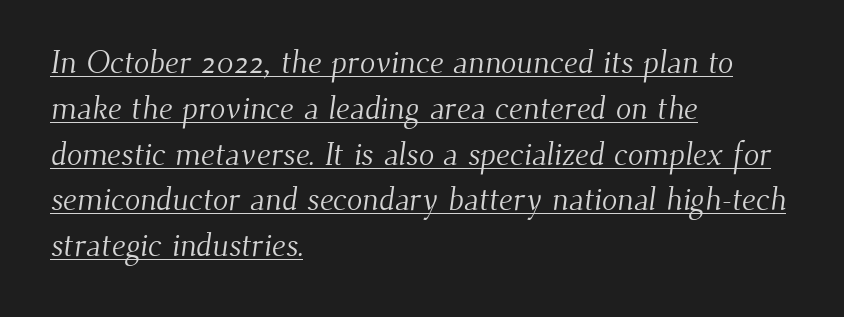
The image shows 32 px light serif type; set left-aligned, normal line spacing (1.43x), normal letter spacing, underlined; medium stroke contrast and a small x-height.
